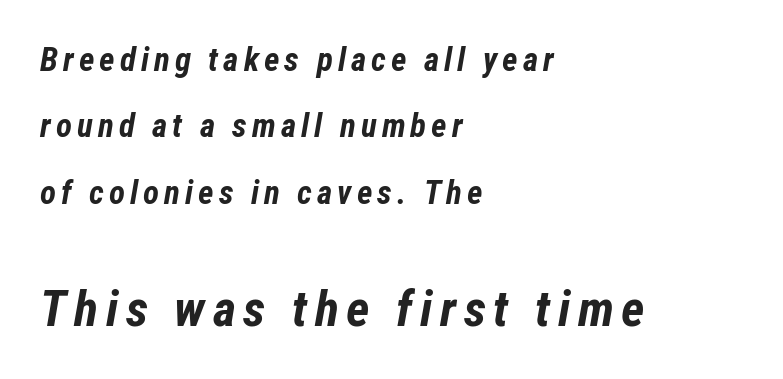
Q: Is the text bold? A: Yes.
Q: Is the text italic (slanted)? A: Yes, it leans right by about 12 degrees.
Q: Is the text underlined? A: No.
Q: How is the paragraph aligned? A: Left-aligned.
Q: Is the spacing between lines tight, normal or loose? A: Loose.
Q: Which block of text is set in a larger size, the first (top) or the second (bottom)? A: The second (bottom) one.
Q: Width (condensed, normal, or wide)? A: Condensed.
Q: Stroke contrast? A: Low.
Q: x-height? A: Medium.
Q: Monospaced? A: No.
